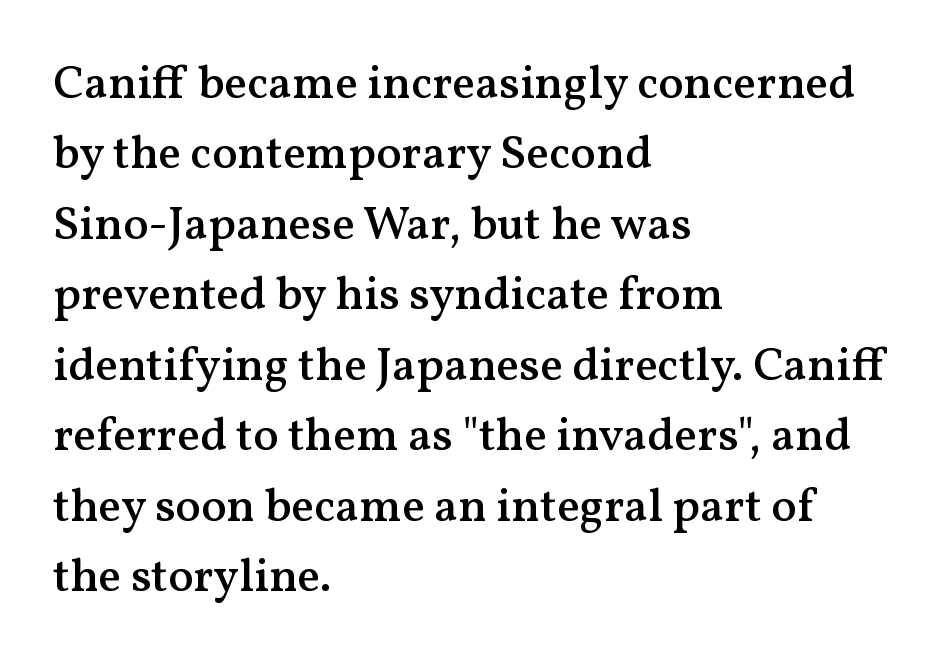
Q: Is the text bold? A: Semi-bold.
Q: Is the text italic (slanted)? A: No, it is upright.
Q: Is the typeface a serif or a sans-serif typeface? A: Serif.
Q: Is the text underlined? A: No.
Q: How is the paragraph aligned? A: Left-aligned.
Q: Is the spacing between letters normal or unusually wide? A: Normal.
Q: Is the spacing between lines tight, normal or loose? A: Normal.
Q: Width (condensed, normal, or wide)? A: Normal.
Q: Stroke contrast? A: Medium.
Q: x-height? A: Medium.
Q: Monospaced? A: No.
